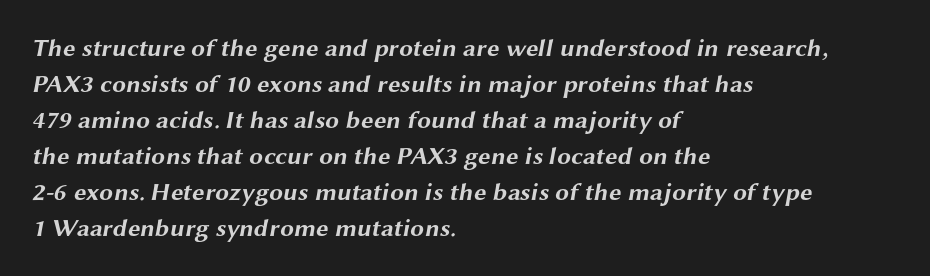
Look at the tracking — it's just the regular setting, nothing added. Honestly, the row spacing looks completely unremarkable. Plain, unruled lines of type. The compositor pushed each line to the left boundary. I'd describe the lettering as bold — thick and assertive.
